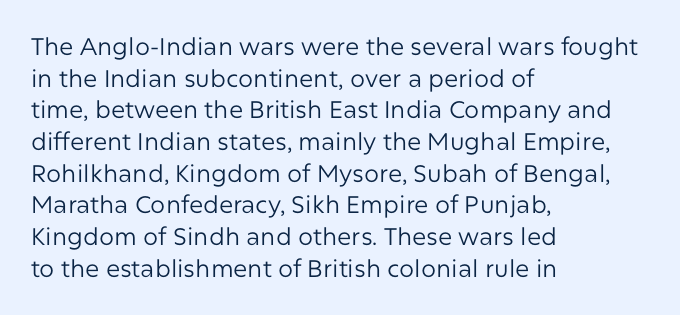
Q: Is the text bold? A: No.
Q: Is the text italic (slanted)? A: No, it is upright.
Q: Is the text underlined? A: No.
Q: How is the paragraph aligned? A: Left-aligned.
Q: Is the spacing between letters normal or unusually wide? A: Normal.
Q: Is the spacing between lines tight, normal or loose? A: Normal.
